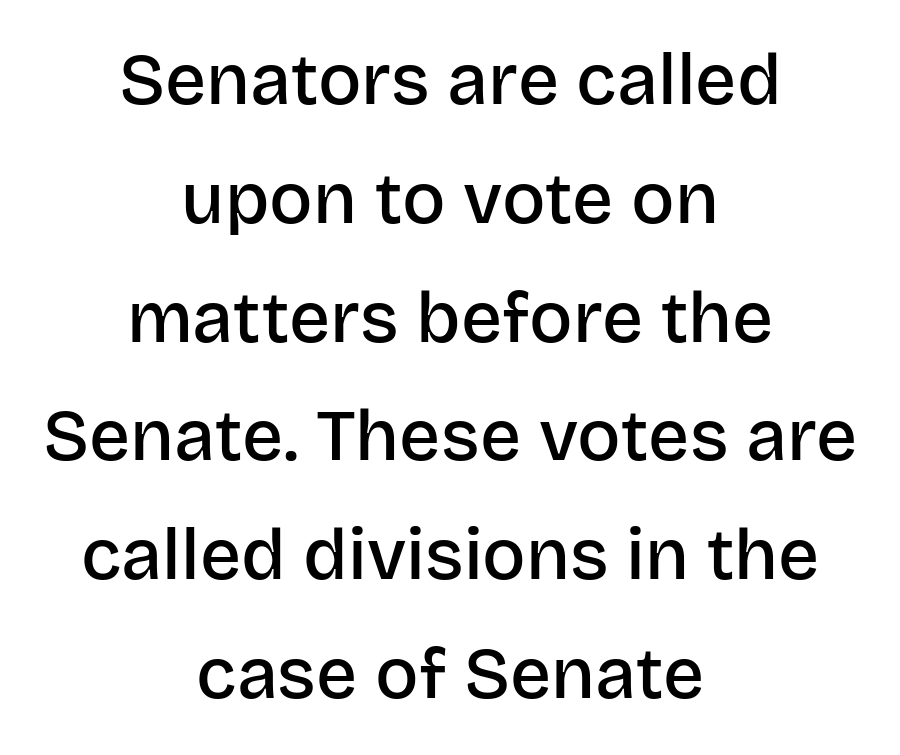
{"serif": "no", "italic": "no", "bold": "semi", "weight": "semibold", "width": "normal", "stroke_contrast": "low", "x_height": "large", "monospaced": "no", "underline": "no", "align": "center", "line_spacing": "normal", "line_spacing_ratio": 1.65, "letter_spacing": "normal", "letter_spacing_em": 0.0, "glyph_px": 72}
